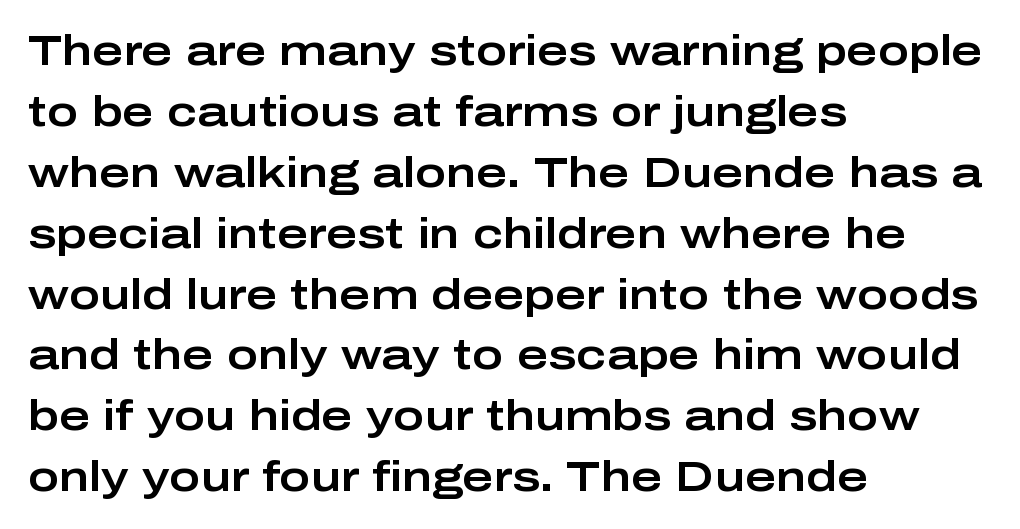
Q: Is the text italic (slanted)? A: No, it is upright.
Q: Is the typeface a serif or a sans-serif typeface? A: Sans-serif.
Q: Is the text underlined? A: No.
Q: How is the paragraph aligned? A: Left-aligned.
Q: Is the spacing between letters normal or unusually wide? A: Normal.
Q: Is the spacing between lines tight, normal or loose? A: Normal.
Q: Width (condensed, normal, or wide)? A: Wide.
Q: Stroke contrast? A: Low.
Q: x-height? A: Medium.
Q: Monospaced? A: No.
